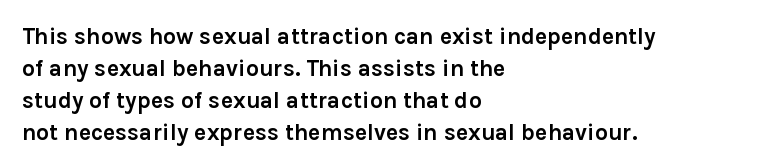
The image shows 23 px bold type, upright; set left-aligned, normal line spacing (1.39x), normal letter spacing, not underlined.
